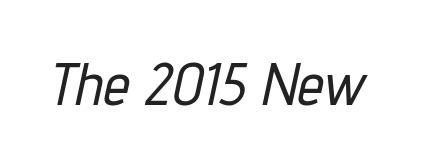
The image shows 60 px condensed type, italic (leaning right); set normal letter spacing, not underlined; low stroke contrast and a medium x-height.
